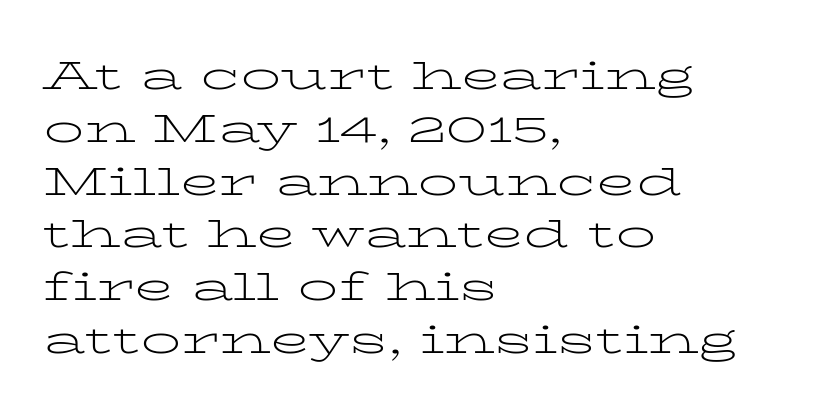
Q: Is the text bold? A: No.
Q: Is the text italic (slanted)? A: No, it is upright.
Q: Is the typeface a serif or a sans-serif typeface? A: Serif.
Q: Is the text underlined? A: No.
Q: How is the paragraph aligned? A: Left-aligned.
Q: Is the spacing between letters normal or unusually wide? A: Normal.
Q: Is the spacing between lines tight, normal or loose? A: Normal.
Q: Width (condensed, normal, or wide)? A: Wide.
Q: Stroke contrast? A: Low.
Q: x-height? A: Medium.
Q: Monospaced? A: No.
